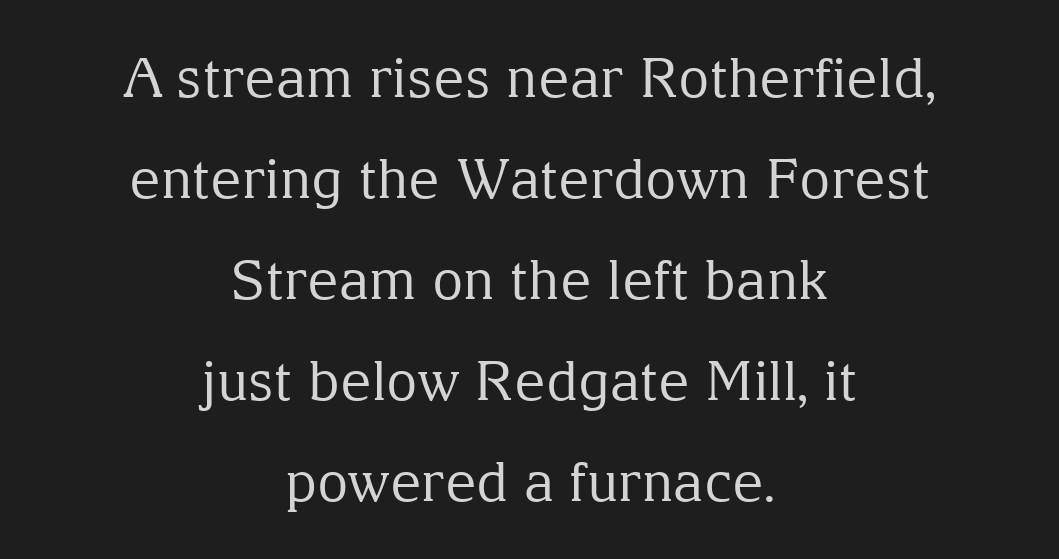
{"serif": "yes", "italic": "no", "bold": "no", "weight": "regular", "width": "normal", "stroke_contrast": "medium", "x_height": "medium", "monospaced": "no", "underline": "no", "align": "center", "line_spacing_ratio": 1.87, "letter_spacing": "normal", "letter_spacing_em": 0.0, "glyph_px": 54}
